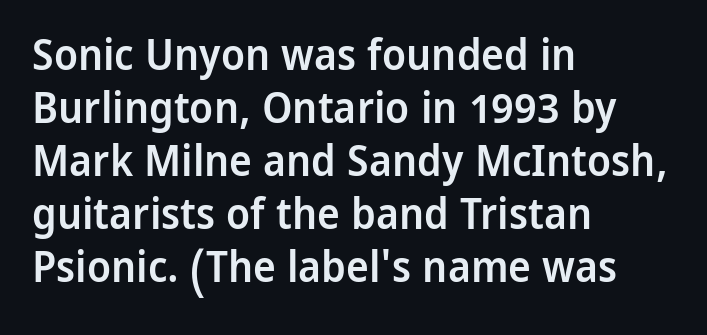
The text was rendered using a sans face with plain stroke endings. Notice how the passage keeps a crisp vertical edge on the left only. You could call the tracking neutral — neither tight nor loose. This is roman type, the default non-slanted kind.
